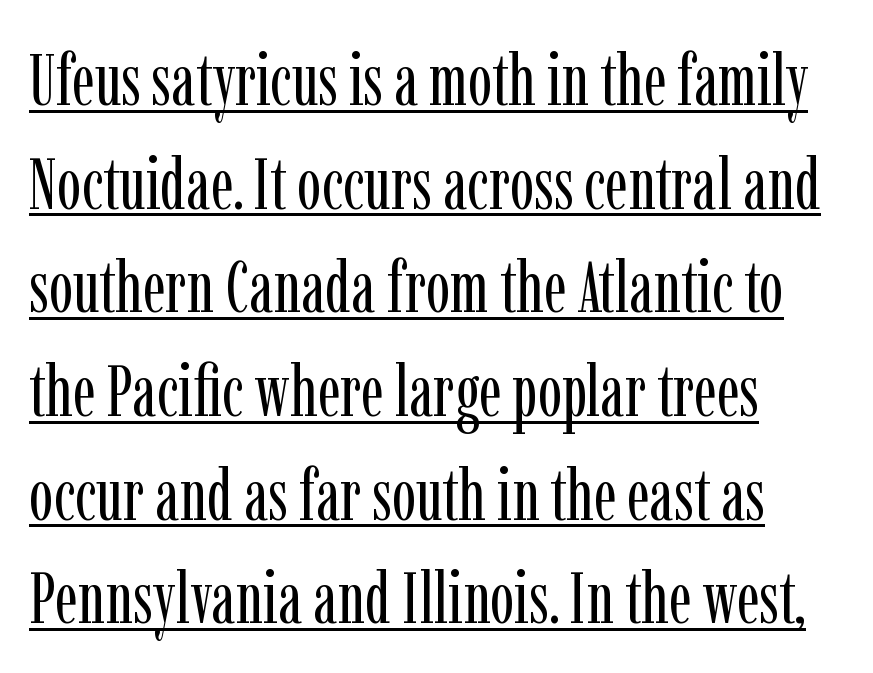
Q: Is the text bold? A: No.
Q: Is the text italic (slanted)? A: No, it is upright.
Q: Is the typeface a serif or a sans-serif typeface? A: Serif.
Q: Is the text underlined? A: Yes.
Q: How is the paragraph aligned? A: Left-aligned.
Q: Is the spacing between letters normal or unusually wide? A: Normal.
Q: Is the spacing between lines tight, normal or loose? A: Normal.
Q: Width (condensed, normal, or wide)? A: Condensed.
Q: Stroke contrast? A: Low.
Q: x-height? A: Medium.
Q: Monospaced? A: No.
